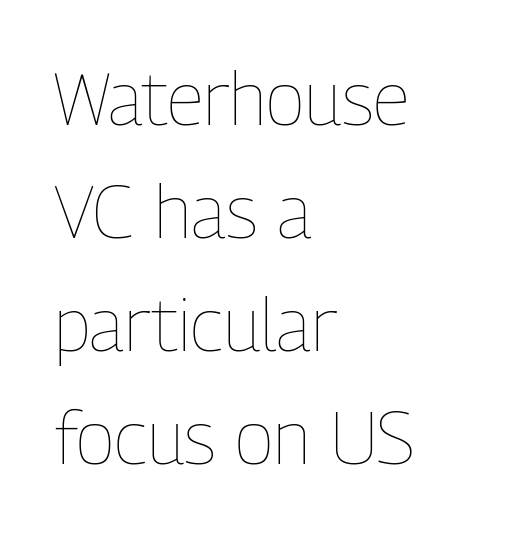
Short note: letters normally spaced. Character widths vary here, with narrow letters taking less room than wide ones. Think standard paragraph weight, or any step lighter than that. The compositor pushed each line to the left boundary.
